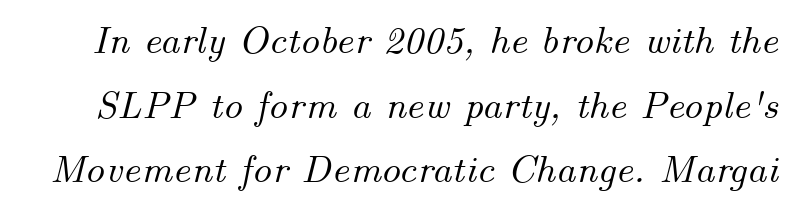
{"italic": "yes", "lean": "right", "slant_degrees": 14, "width": "normal", "stroke_contrast": "medium", "x_height": "small", "monospaced": "no", "underline": "no", "line_spacing": "normal", "line_spacing_ratio": 1.66, "letter_spacing": "normal", "letter_spacing_em": 0.0, "glyph_px": 39}
